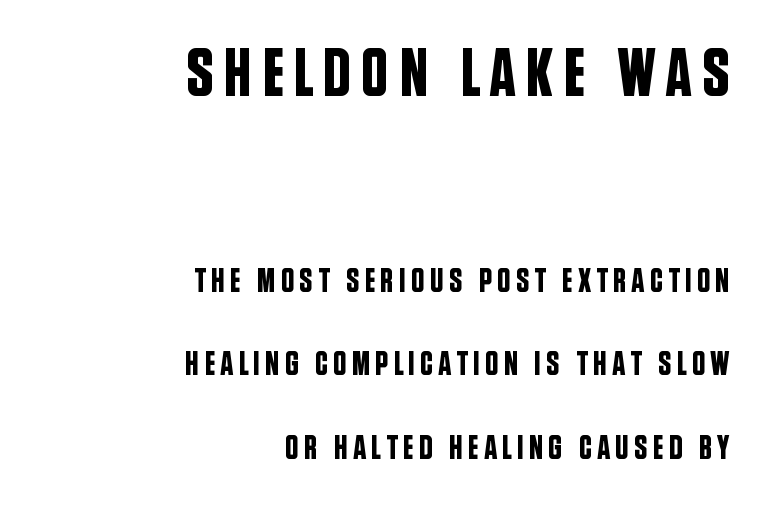
Character widths vary here, with narrow letters taking less room than wide ones. Serif or sans? Sans — the stroke terminals are bare. One glance says open: line gaps are wider than usual. All the whitespace from short lines collects on the left. The baseline area is clear.
